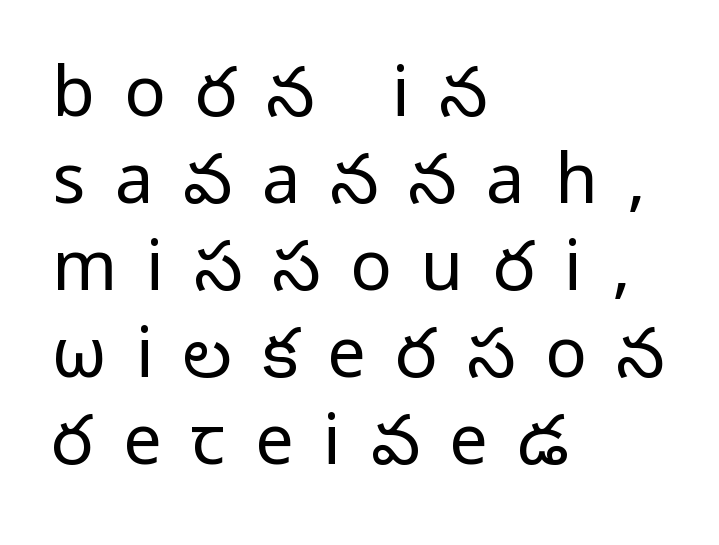
The image shows 69 px regular-weight sans-serif type, upright; set left-aligned, normal line spacing (1.26x), unusually wide letter spacing (+0.43 em), not underlined; low stroke contrast and a medium x-height.
